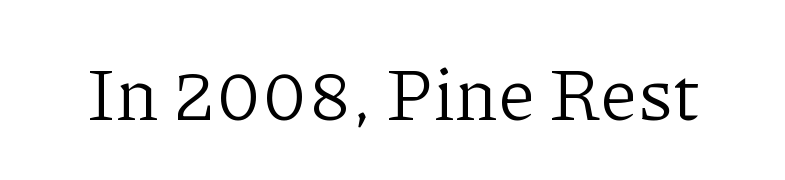
Q: Is the text bold? A: No.
Q: Is the text italic (slanted)? A: No, it is upright.
Q: Is the typeface a serif or a sans-serif typeface? A: Serif.
Q: Is the text underlined? A: No.
Q: Is the spacing between letters normal or unusually wide? A: Normal.
Q: Width (condensed, normal, or wide)? A: Normal.
Q: Stroke contrast? A: Low.
Q: x-height? A: Medium.
Q: Monospaced? A: No.
